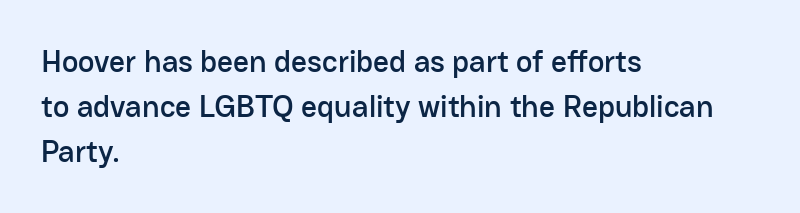
Caption: standard tracking, unaltered. Notice how the stems are strictly vertical — no italics here. These lines are rendered in a variable-pitch font. Regarding leading, the lines here are spaced in the standard way.
